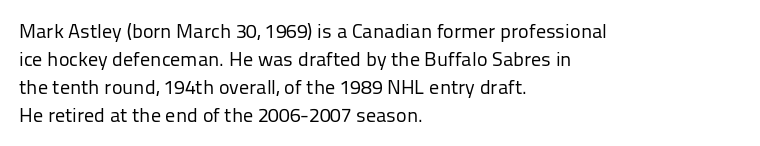
The image shows 20 px text type, upright; set left-aligned, normal line spacing (1.4x), normal letter spacing, not underlined.
